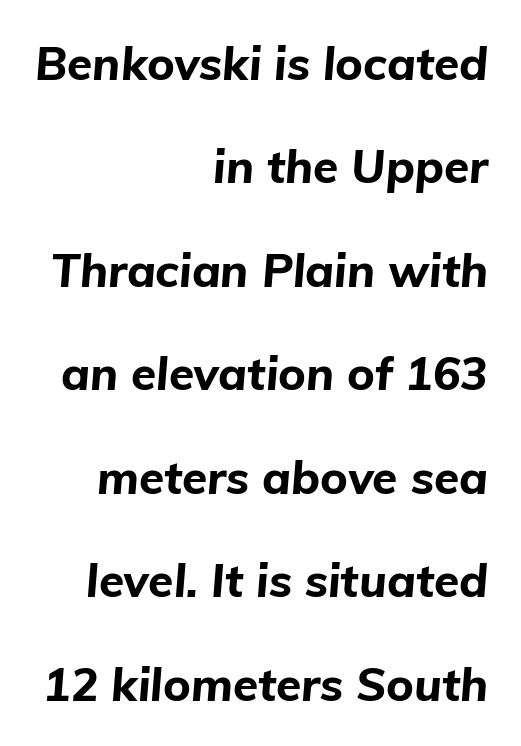
{"italic": "yes", "lean": "right", "slant_degrees": 5, "bold": "yes", "weight": "bold", "width": "normal", "stroke_contrast": "low", "x_height": "medium", "monospaced": "no", "underline": "no", "align": "right", "line_spacing": "loose", "line_spacing_ratio": 2.25, "letter_spacing": "normal", "letter_spacing_em": 0.0, "glyph_px": 46}
